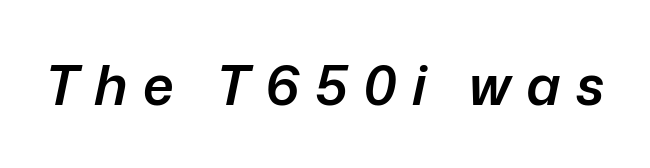
{"italic": "yes", "lean": "right", "slant_degrees": 12, "bold": "semi", "weight": "semibold", "width": "normal", "stroke_contrast": "low", "x_height": "medium", "monospaced": "no", "underline": "no", "letter_spacing": "wide", "letter_spacing_em": 0.28, "glyph_px": 55}
